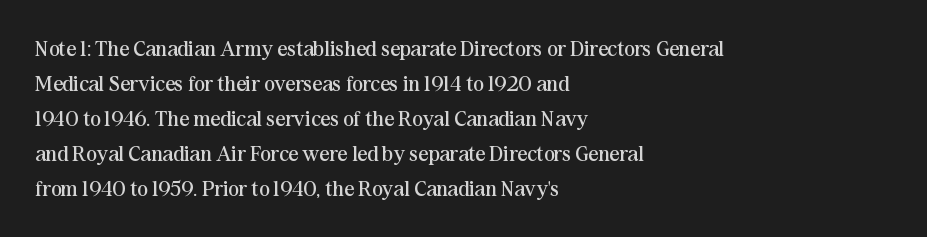
Q: Is the text bold? A: No.
Q: Is the text italic (slanted)? A: No, it is upright.
Q: Is the text underlined? A: No.
Q: How is the paragraph aligned? A: Left-aligned.
Q: Is the spacing between letters normal or unusually wide? A: Normal.
Q: Is the spacing between lines tight, normal or loose? A: Normal.
